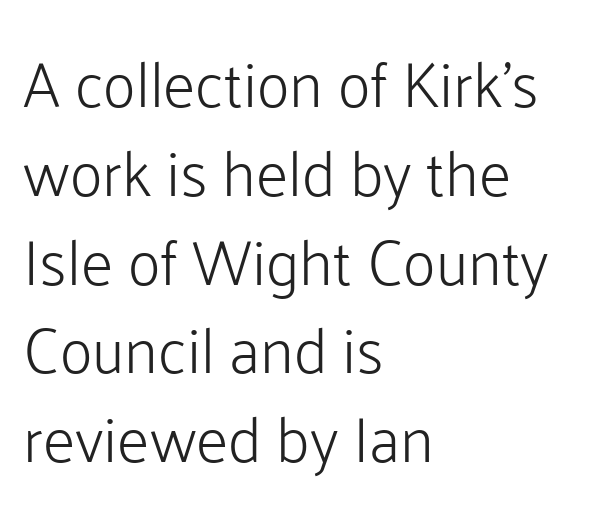
I'd call this a sans setting — the letters go barefoot. No italicization has been applied; the sample stays upright. Left-aligned paragraph, ragged on the right. Is this a fixed-width face? No — the glyphs have proportional, varying widths. No extra ink here — the face is not bold.
